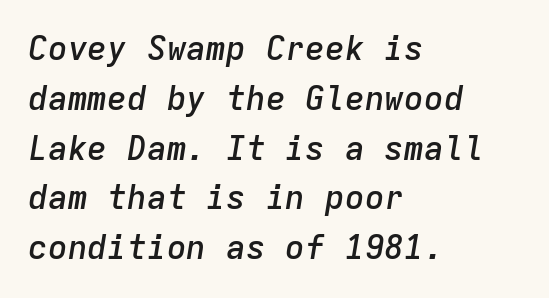
{"italic": "yes", "lean": "right", "slant_degrees": 9, "bold": "semi", "weight": "semibold", "width": "normal", "stroke_contrast": "low", "x_height": "medium", "monospaced": "yes", "underline": "no", "align": "left", "line_spacing": "normal", "line_spacing_ratio": 1.51, "letter_spacing": "normal", "letter_spacing_em": 0.0, "glyph_px": 33}
